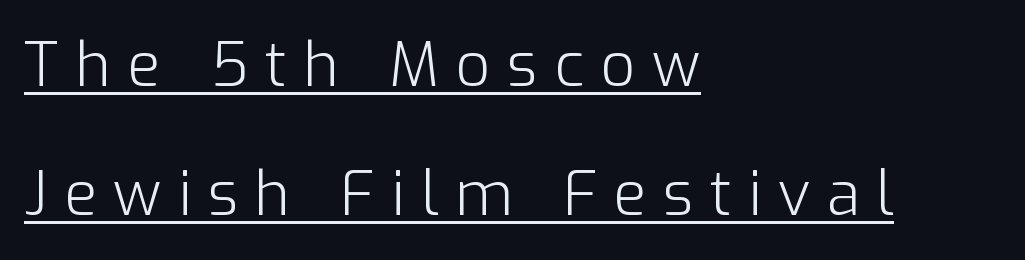
{"serif": "no", "italic": "no", "bold": "no", "weight": "light", "width": "normal", "stroke_contrast": "low", "x_height": "medium", "monospaced": "no", "underline": "yes", "align": "left", "line_spacing": "loose", "line_spacing_ratio": 2.12, "letter_spacing": "wide", "letter_spacing_em": 0.27, "glyph_px": 61}
